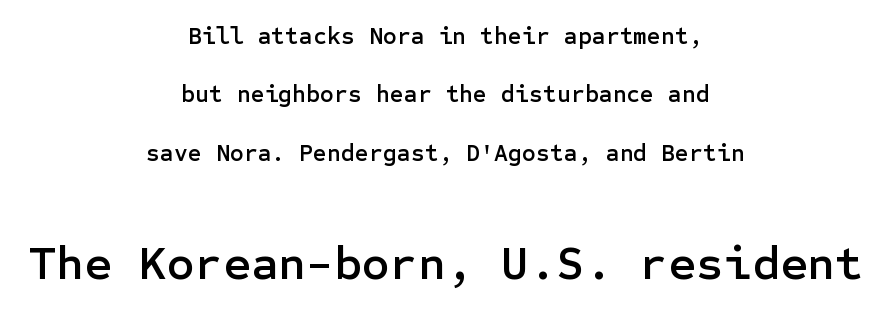
The image shows 48 px sans-serif type, upright; set centered, loose line spacing (2.43x), normal letter spacing, not underlined; the second (bottom) block is 2.0x larger; low stroke contrast and a medium x-height.
